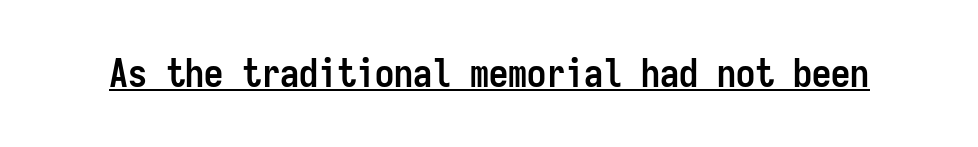
Q: Is the text bold? A: Yes.
Q: Is the text italic (slanted)? A: No, it is upright.
Q: Is the typeface a serif or a sans-serif typeface? A: Sans-serif.
Q: Is the text underlined? A: Yes.
Q: Is the spacing between letters normal or unusually wide? A: Normal.
Q: Width (condensed, normal, or wide)? A: Condensed.
Q: Stroke contrast? A: Low.
Q: x-height? A: Medium.
Q: Monospaced? A: Yes.
